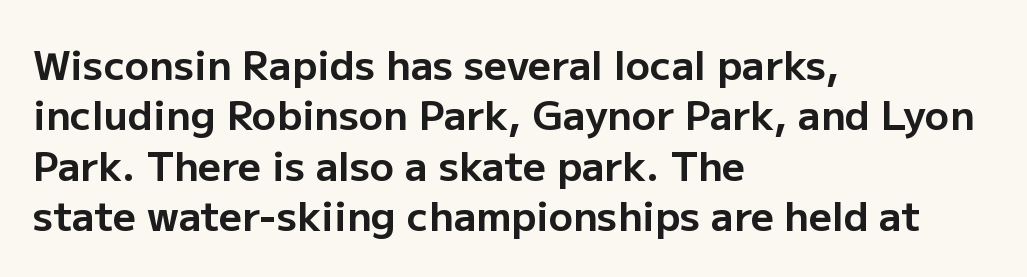
Q: Is the text bold? A: Yes.
Q: Is the text italic (slanted)? A: No, it is upright.
Q: Is the typeface a serif or a sans-serif typeface? A: Sans-serif.
Q: Is the text underlined? A: No.
Q: How is the paragraph aligned? A: Left-aligned.
Q: Is the spacing between letters normal or unusually wide? A: Normal.
Q: Is the spacing between lines tight, normal or loose? A: Normal.
Q: Width (condensed, normal, or wide)? A: Normal.
Q: Stroke contrast? A: Low.
Q: x-height? A: Medium.
Q: Monospaced? A: No.
